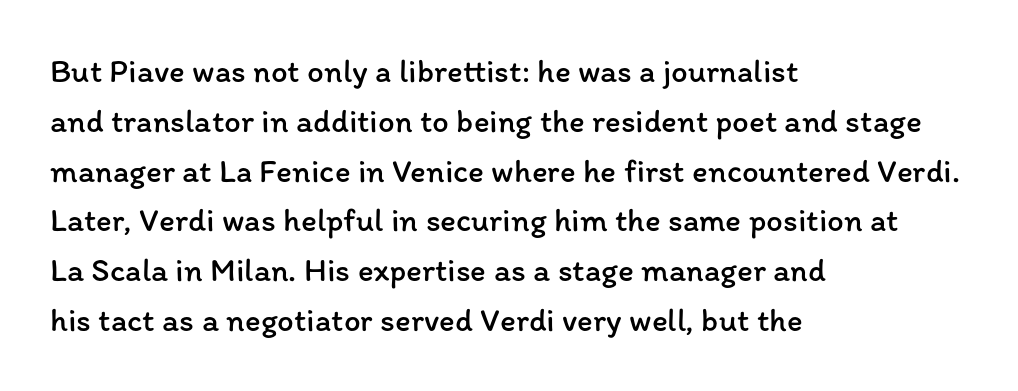
The image shows 33 px regular-weight type, upright; set left-aligned, normal line spacing (1.51x), normal letter spacing, not underlined; low stroke contrast and a medium x-height.
